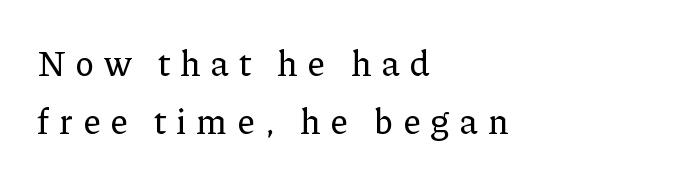
The image shows 35 px serif type, upright; set left-aligned, normal line spacing (1.65x), unusually wide letter spacing (+0.28 em), not underlined; low stroke contrast and a medium x-height.
